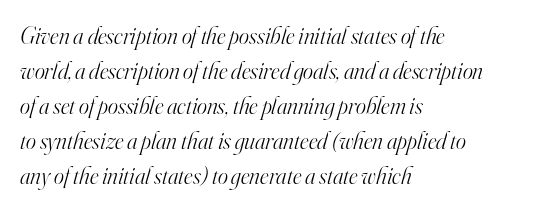
Does extra space separate the letters? No, they use regular spacing. It's the slanting kind of type. Only glyphs here, with clear space below each row. What's the leading like? Ordinary, nothing unusual.
